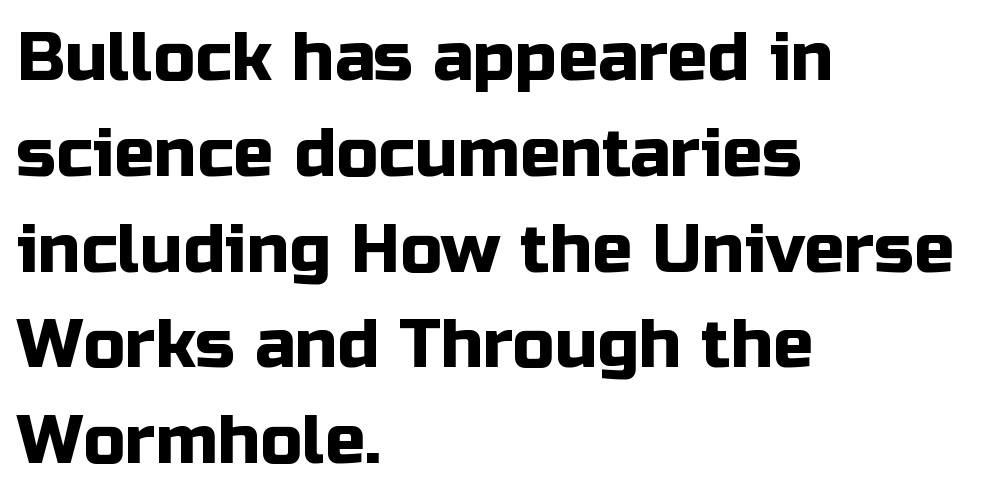
Q: Is the text italic (slanted)? A: No, it is upright.
Q: Is the typeface a serif or a sans-serif typeface? A: Sans-serif.
Q: Is the text underlined? A: No.
Q: How is the paragraph aligned? A: Left-aligned.
Q: Is the spacing between letters normal or unusually wide? A: Normal.
Q: Is the spacing between lines tight, normal or loose? A: Normal.
Q: Width (condensed, normal, or wide)? A: Normal.
Q: Stroke contrast? A: Low.
Q: x-height? A: Medium.
Q: Monospaced? A: No.
